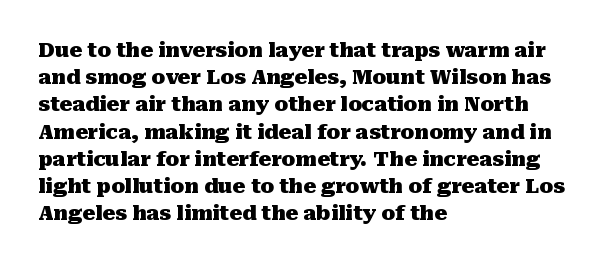
The image shows 20 px bold type, upright; set left-aligned, normal line spacing (1.36x), normal letter spacing, not underlined.
